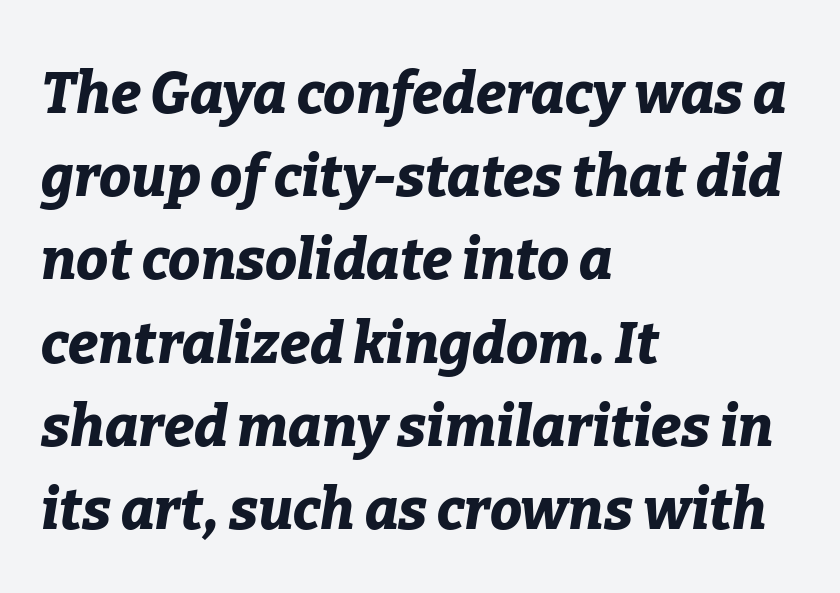
The image shows 57 px bold type, italic (leaning right); set left-aligned, normal line spacing (1.46x), normal letter spacing, not underlined; low stroke contrast and a medium x-height.
